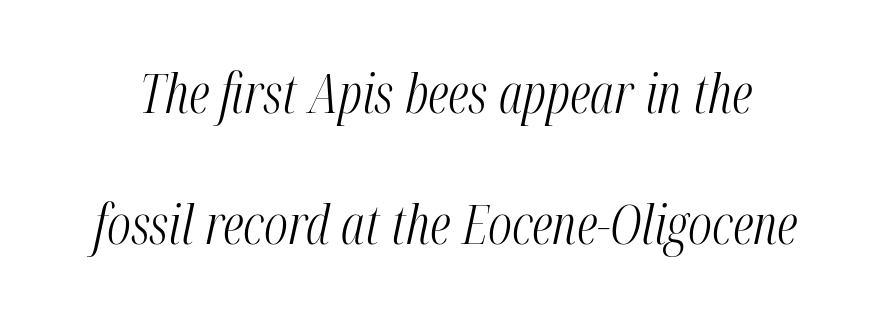
{"italic": "yes", "lean": "right", "slant_degrees": 12, "bold": "no", "weight": "light", "width": "condensed", "stroke_contrast": "medium", "x_height": "medium", "monospaced": "no", "underline": "no", "line_spacing": "loose", "line_spacing_ratio": 2.42, "letter_spacing": "normal", "letter_spacing_em": 0.0, "glyph_px": 54}
